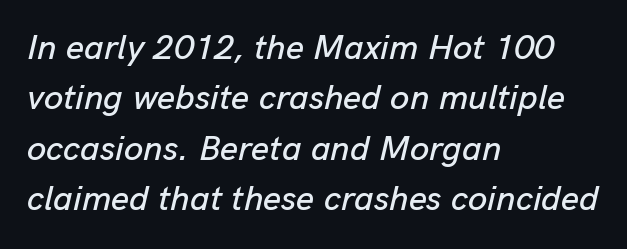
{"italic": "yes", "lean": "right", "slant_degrees": 13, "width": "normal", "stroke_contrast": "low", "x_height": "medium", "monospaced": "no", "underline": "no", "align": "left", "line_spacing": "normal", "line_spacing_ratio": 1.44, "letter_spacing": "normal", "letter_spacing_em": 0.0, "glyph_px": 35}
